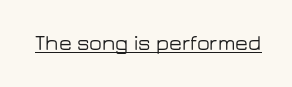
The image shows 21 px text type, upright; set normal letter spacing, underlined.
